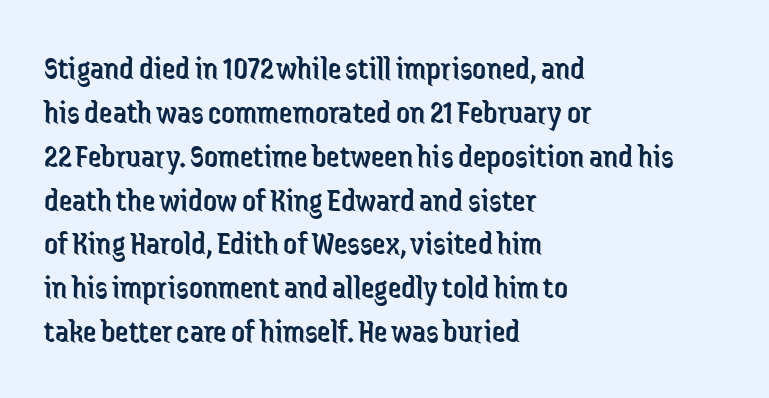
There is no visible air inserted between adjacent glyphs. Stems and bowls with no extra thickness — not bold. Looks like regular typesetting: each glyph gets only the width it needs. This sample uses an upright cut, with every glyph sitting square on the baseline. Short and long lines alike share a common starting point at left. This rendering features lettering with no underline.
